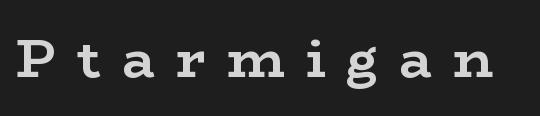
Q: Is the text bold? A: Yes.
Q: Is the text italic (slanted)? A: No, it is upright.
Q: Is the typeface a serif or a sans-serif typeface? A: Serif.
Q: Is the text underlined? A: No.
Q: Is the spacing between letters normal or unusually wide? A: Unusually wide.
Q: Width (condensed, normal, or wide)? A: Wide.
Q: Stroke contrast? A: Low.
Q: x-height? A: Medium.
Q: Monospaced? A: No.
